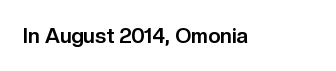
The letterforms sit shoulder to shoulder at normal distance. These lines were composed using upright roman letters. Check the space under the baseline: it is left empty. The sample has been set heavy, in full bold.
